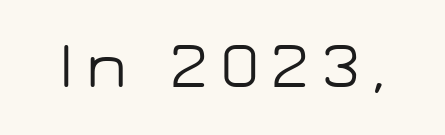
The image shows 65 px wide sans-serif type, upright; set unusually wide letter spacing (+0.2 em), not underlined; low stroke contrast and a medium x-height.
